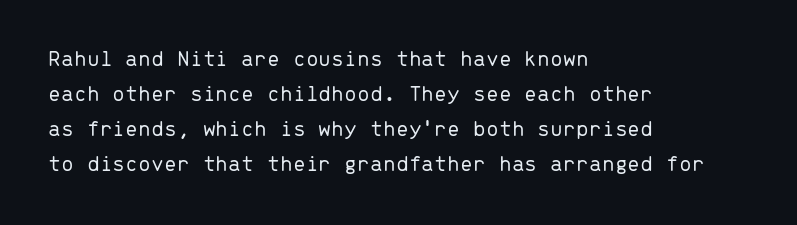
Weight: not bold — regular or lighter. The typesetter chose a ragged-right arrangement here. Each new line begins a customary step beneath the previous one. You could call the tracking neutral — neither tight nor loose. Only glyphs here, with clear space below each row. You can tell it's not italic because the verticals are truly vertical.
